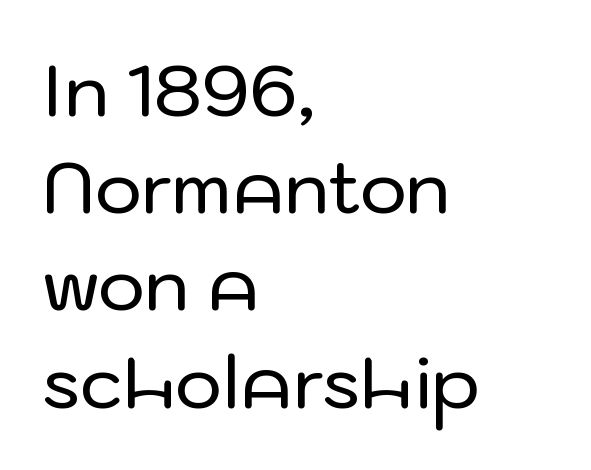
The image shows 72 px sans-serif type, upright; set left-aligned, normal line spacing (1.35x), normal letter spacing, not underlined; low stroke contrast and a medium x-height.
